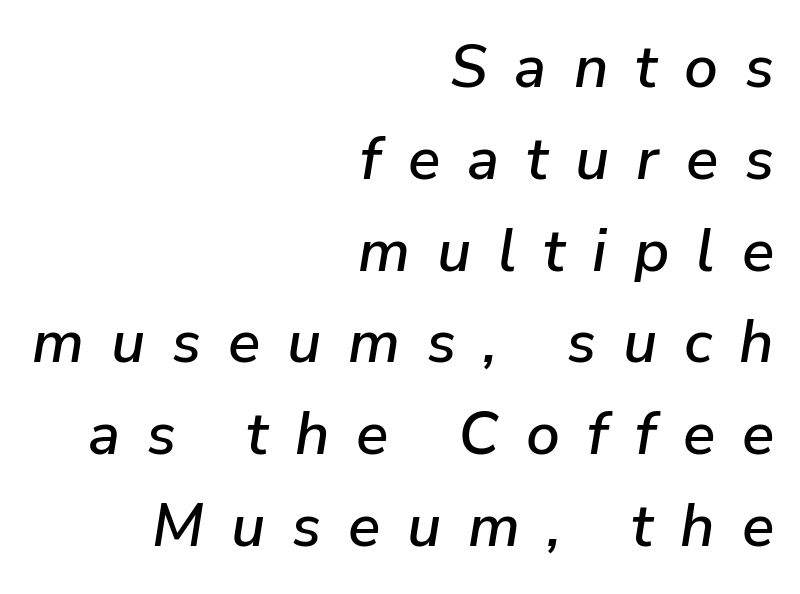
{"italic": "yes", "lean": "right", "slant_degrees": 9, "width": "normal", "stroke_contrast": "low", "x_height": "medium", "monospaced": "no", "underline": "no", "align": "right", "line_spacing": "normal", "line_spacing_ratio": 1.53, "letter_spacing": "wide", "letter_spacing_em": 0.45, "glyph_px": 60}
